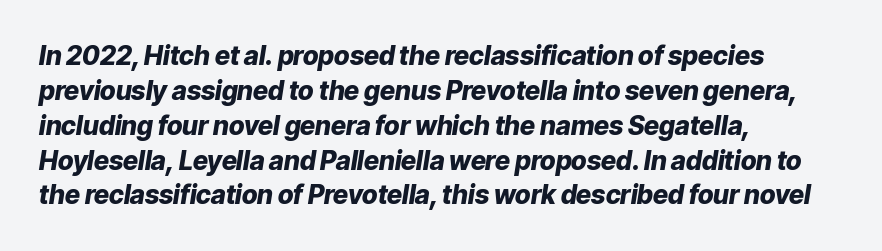
The glyphs look as if they've been sheared to an angle. The passage shown has conventional tracking throughout. Typeset ragged right — the left edge is the straight one. This is heavy type, rendered in bold. Regular leading. Unmarked baselines from the first word to the last.
